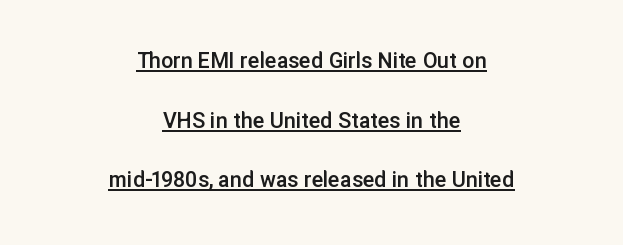
{"italic": "no", "bold": "semi", "underline": "yes", "align": "center", "line_spacing": "loose", "line_spacing_ratio": 2.48, "letter_spacing": "normal", "letter_spacing_em": 0.0, "glyph_px": 24}
